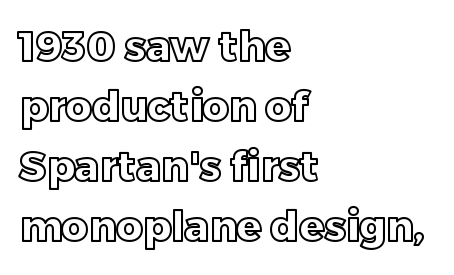
The image shows 41 px text type, upright; set left-aligned, normal line spacing (1.46x), normal letter spacing, not underlined; a large x-height.
